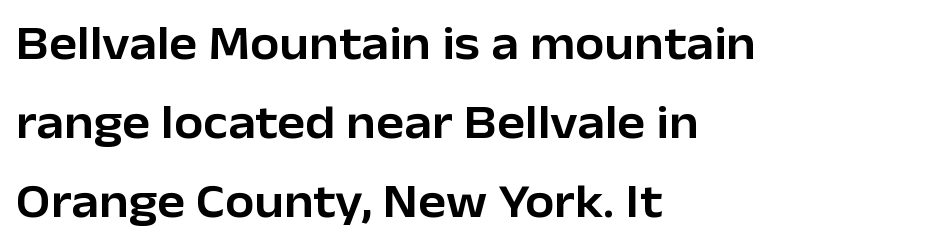
Q: Is the text italic (slanted)? A: No, it is upright.
Q: Is the typeface a serif or a sans-serif typeface? A: Sans-serif.
Q: Is the text underlined? A: No.
Q: How is the paragraph aligned? A: Left-aligned.
Q: Is the spacing between letters normal or unusually wide? A: Normal.
Q: Is the spacing between lines tight, normal or loose? A: Normal.
Q: Width (condensed, normal, or wide)? A: Normal.
Q: Stroke contrast? A: Low.
Q: x-height? A: Medium.
Q: Monospaced? A: No.
